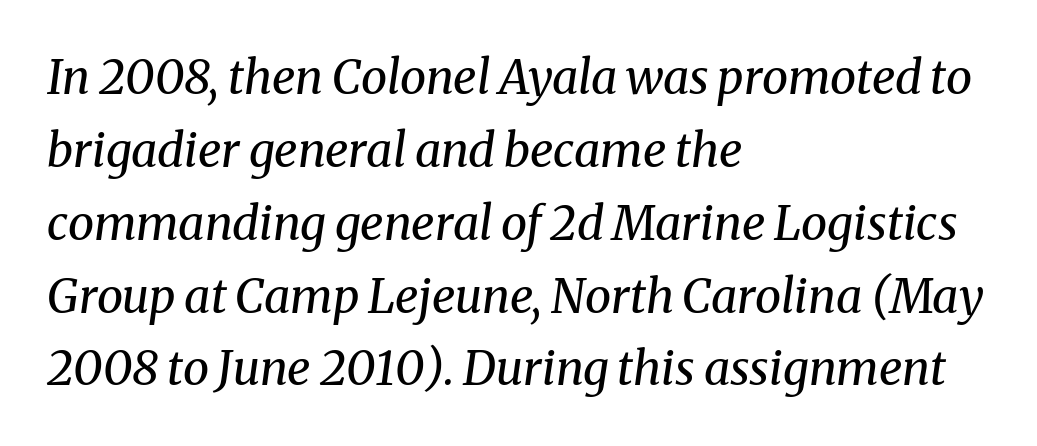
Q: Is the text bold? A: No.
Q: Is the text italic (slanted)? A: Yes, it leans right by about 8 degrees.
Q: Is the typeface a serif or a sans-serif typeface? A: Serif.
Q: Is the text underlined? A: No.
Q: How is the paragraph aligned? A: Left-aligned.
Q: Is the spacing between letters normal or unusually wide? A: Normal.
Q: Is the spacing between lines tight, normal or loose? A: Normal.
Q: Width (condensed, normal, or wide)? A: Normal.
Q: Stroke contrast? A: Medium.
Q: x-height? A: Medium.
Q: Monospaced? A: No.
